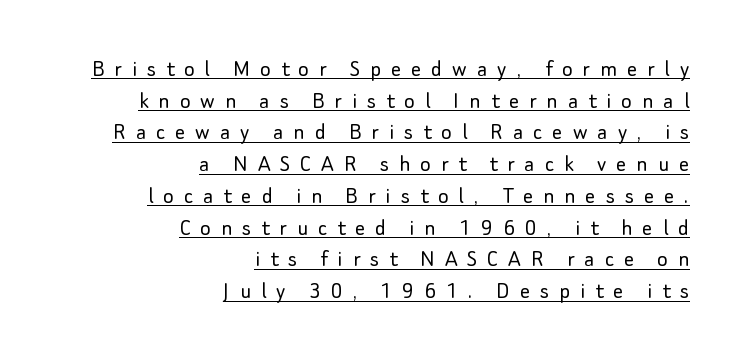
{"italic": "no", "bold": "no", "underline": "yes", "align": "right", "line_spacing": "normal", "line_spacing_ratio": 1.27, "letter_spacing": "wide", "letter_spacing_em": 0.4, "glyph_px": 25}
